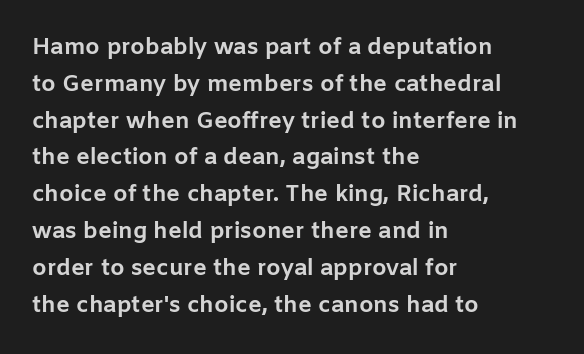
{"italic": "no", "bold": "yes", "underline": "no", "align": "left", "line_spacing": "normal", "line_spacing_ratio": 1.6, "letter_spacing": "normal", "letter_spacing_em": 0.0, "glyph_px": 23}
